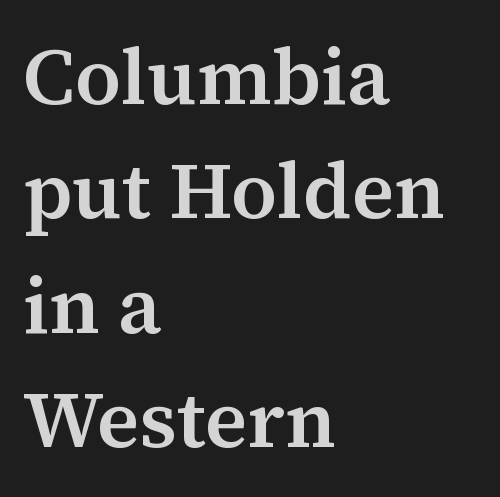
Unlike a clean sans, this face finishes its strokes with serifs. Summary of vertical rhythm: regular, with standard interline spacing. Do the letters lean? They stand straight. This sample is left-justified, so line endings fall wherever the words run out. Looks like regular typesetting: each glyph gets only the width it needs.
